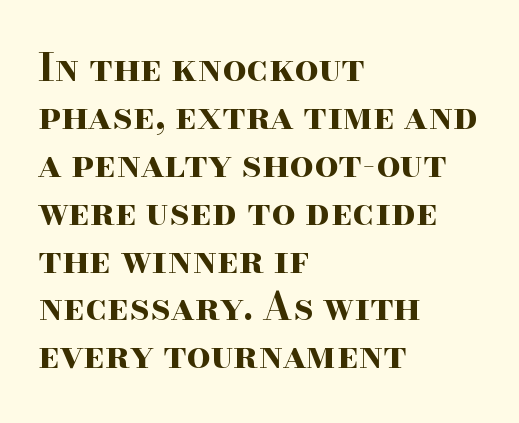
The image shows 38 px bold, wide serif type, upright; set left-aligned, normal line spacing (1.26x), normal letter spacing, not underlined; high stroke contrast and a small x-height.
